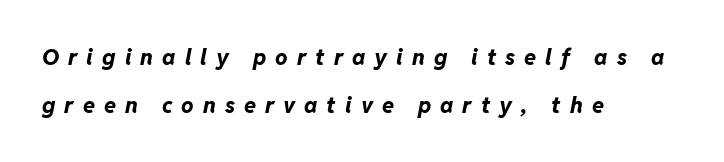
Q: Is the text bold? A: Yes.
Q: Is the text italic (slanted)? A: Yes, it leans right by about 11 degrees.
Q: Is the text underlined? A: No.
Q: How is the paragraph aligned? A: Left-aligned.
Q: Is the spacing between letters normal or unusually wide? A: Unusually wide.
Q: Is the spacing between lines tight, normal or loose? A: Loose.
